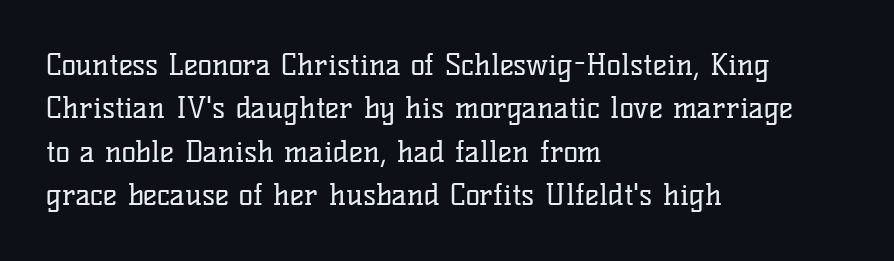
The image shows 30 px regular-weight serif type, upright; set left-aligned, normal line spacing (1.45x), normal letter spacing, not underlined; low stroke contrast and a medium x-height.
